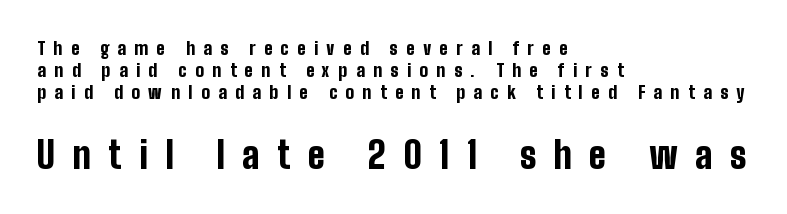
The image shows 37 px bold, condensed sans-serif type, upright; set left-aligned, line spacing 1.21x, unusually wide letter spacing (+0.47 em), not underlined; the second (bottom) block is 2.06x larger; low stroke contrast and a medium x-height.
